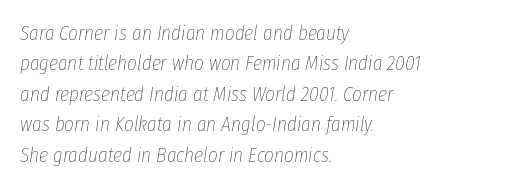
In terms of leading, this rendering sits right in the middle. Default kerning and tracking; the words read as compact shapes. It's the slanting kind of type. Each row of text sits above clean, open space. All the whitespace from short lines collects on the right. Compared with a typical body face, this is equally light or lighter still.
